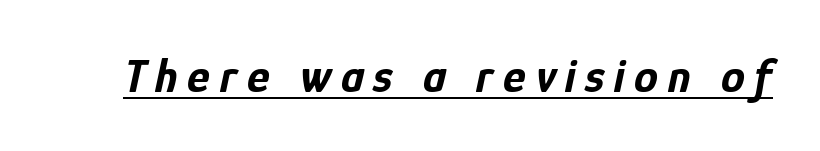
Typographic density is high because the face is bold. Is the letter spacing exaggerated? Yes — the characters are pushed far apart. Emphasis is given by a line drawn under the lettering. Spacing verdict: proportional, widths tailored to each character.
